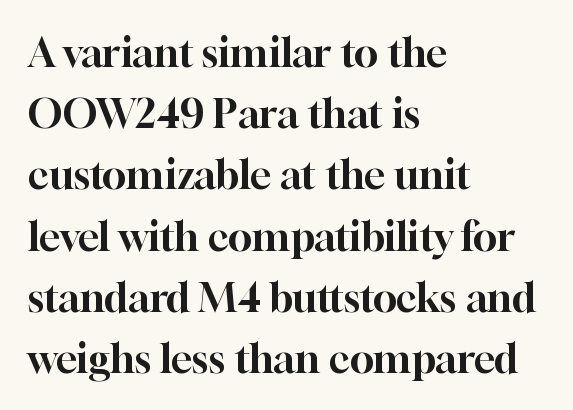
Q: Is the text italic (slanted)? A: No, it is upright.
Q: Is the typeface a serif or a sans-serif typeface? A: Serif.
Q: Is the text underlined? A: No.
Q: How is the paragraph aligned? A: Left-aligned.
Q: Is the spacing between letters normal or unusually wide? A: Normal.
Q: Is the spacing between lines tight, normal or loose? A: Normal.
Q: Width (condensed, normal, or wide)? A: Normal.
Q: Stroke contrast? A: High.
Q: x-height? A: Medium.
Q: Monospaced? A: No.
